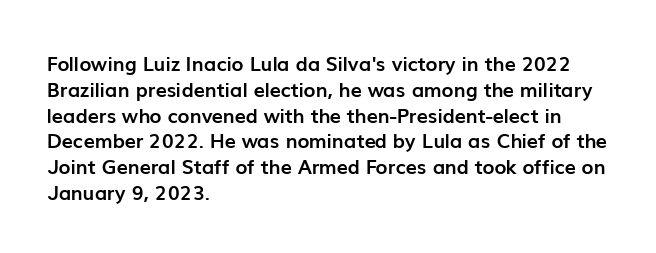
The image shows 20 px bold type, upright; set left-aligned, normal line spacing (1.29x), normal letter spacing, not underlined.
